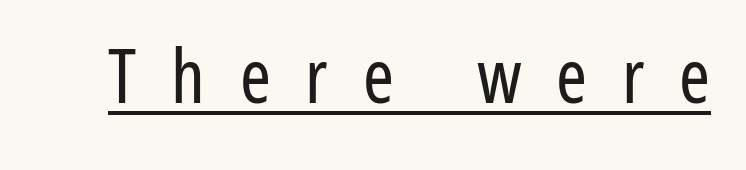
The image shows 74 px regular-weight, condensed sans-serif type, upright; set unusually wide letter spacing (+0.47 em), underlined; low stroke contrast and a medium x-height.
